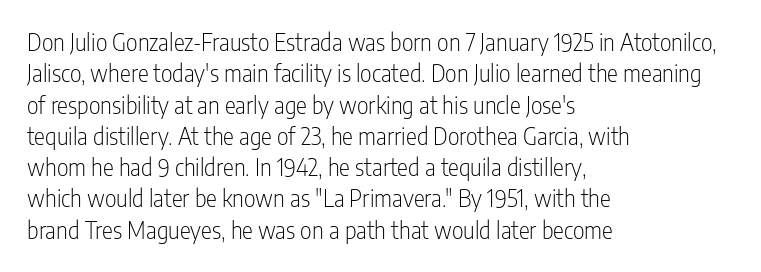
{"italic": "no", "bold": "no", "underline": "no", "align": "left", "line_spacing": "normal", "line_spacing_ratio": 1.36, "letter_spacing": "normal", "letter_spacing_em": 0.0, "glyph_px": 23}
